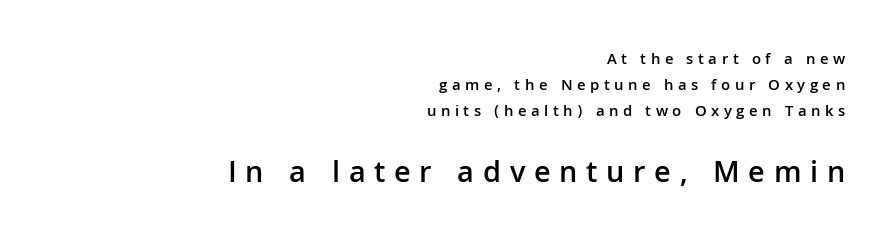
The image shows 31 px semibold sans-serif type, upright; set right-aligned, normal line spacing (1.63x), unusually wide letter spacing (+0.28 em), not underlined; the second (bottom) block is 1.94x larger; low stroke contrast and a medium x-height.
